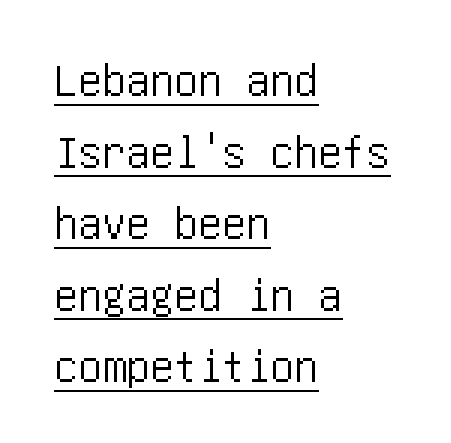
{"serif": "no", "italic": "no", "width": "condensed", "stroke_contrast": "low", "x_height": "large", "underline": "yes", "align": "left", "line_spacing": "normal", "line_spacing_ratio": 1.49, "letter_spacing": "normal", "letter_spacing_em": 0.0, "glyph_px": 48}
